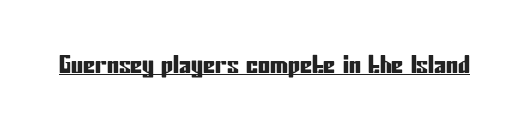
Default kerning and tracking; the words read as compact shapes. Notice how the stems are strictly vertical — no italics here. The glyphs are accompanied by a horizontal stroke just below them.
